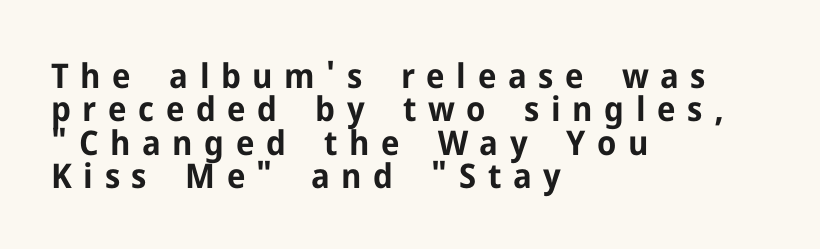
Q: Is the text bold? A: Yes.
Q: Is the text italic (slanted)? A: No, it is upright.
Q: Is the typeface a serif or a sans-serif typeface? A: Sans-serif.
Q: Is the text underlined? A: No.
Q: How is the paragraph aligned? A: Left-aligned.
Q: Is the spacing between letters normal or unusually wide? A: Unusually wide.
Q: Is the spacing between lines tight, normal or loose? A: Tight.
Q: Width (condensed, normal, or wide)? A: Normal.
Q: Stroke contrast? A: Low.
Q: x-height? A: Medium.
Q: Monospaced? A: No.
